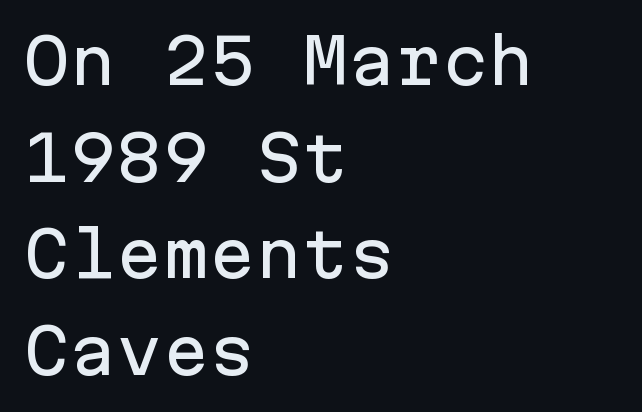
The image shows 62 px sans-serif type, upright, monospaced; set left-aligned, normal line spacing (1.56x), normal letter spacing, not underlined; low stroke contrast and a medium x-height.
